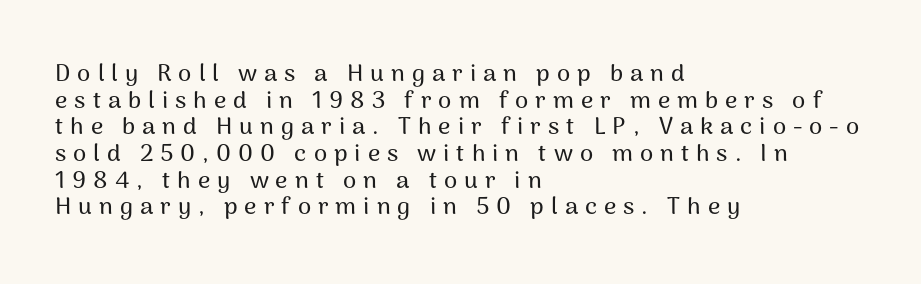
The image shows 24 px text type, upright; set left-aligned, tight line spacing (1.11x), unusually wide letter spacing (+0.29 em), not underlined.
